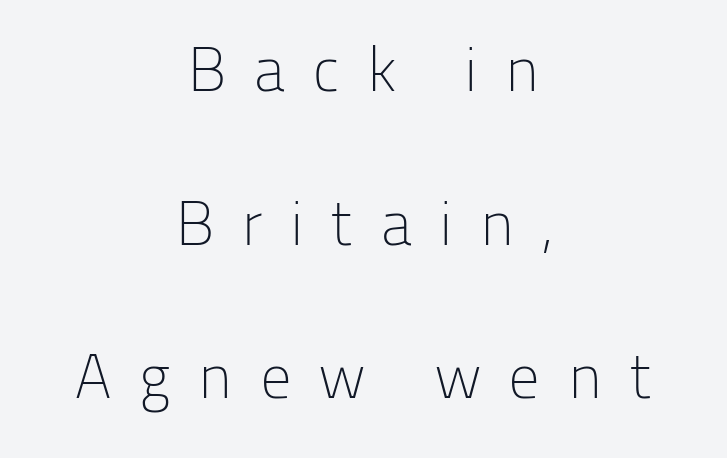
The image shows 63 px light sans-serif type, upright; set centered, loose line spacing (2.44x), unusually wide letter spacing (+0.42 em), not underlined; low stroke contrast and a medium x-height.
